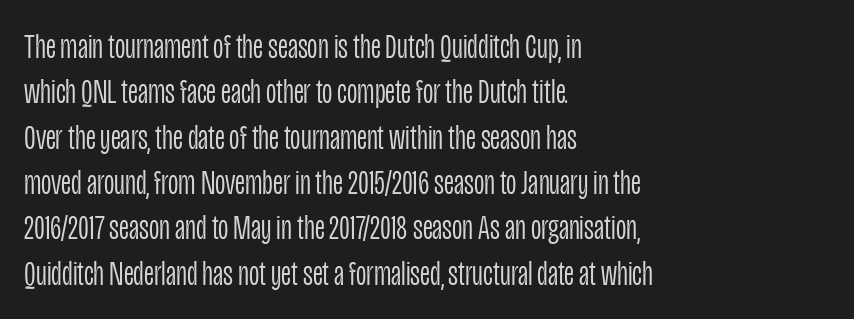
{"serif": "no", "italic": "no", "bold": "no", "weight": "light", "width": "condensed", "stroke_contrast": "low", "x_height": "large", "monospaced": "no", "underline": "no", "align": "left", "line_spacing": "normal", "line_spacing_ratio": 1.26, "letter_spacing": "normal", "letter_spacing_em": 0.0, "glyph_px": 36}
